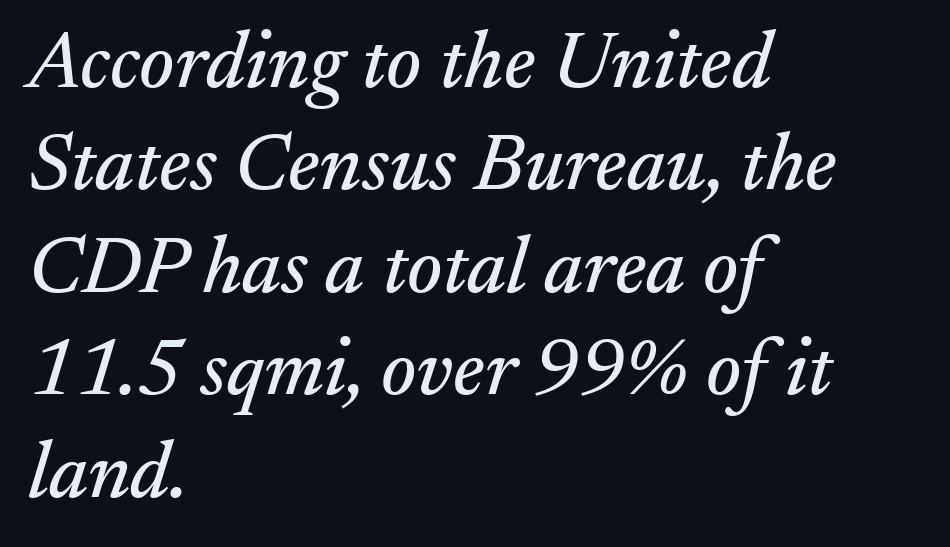
These lines keep a tight, regular rhythm from letter to letter. A student would call this left alignment; a typographer would say flush left, rag right. Normally led — the rows are evenly, conventionally spaced. Slanted lettering throughout. Typographically, this falls in the serif category.
